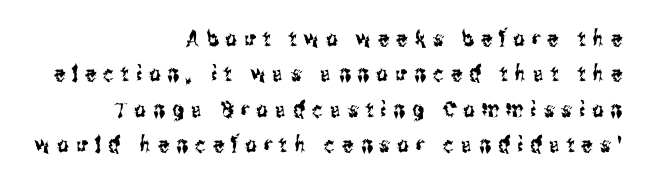
The image shows 22 px text type, upright; set right-aligned, normal line spacing (1.61x), unusually wide letter spacing (+0.33 em), not underlined.
